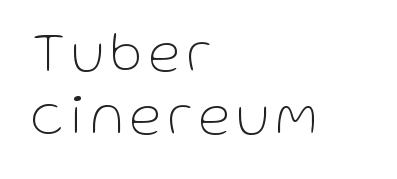
Q: Is the text bold? A: No.
Q: Is the text italic (slanted)? A: No, it is upright.
Q: Is the typeface a serif or a sans-serif typeface? A: Sans-serif.
Q: Is the text underlined? A: No.
Q: How is the paragraph aligned? A: Left-aligned.
Q: Is the spacing between lines tight, normal or loose? A: Tight.
Q: Width (condensed, normal, or wide)? A: Normal.
Q: Stroke contrast? A: Low.
Q: x-height? A: Medium.
Q: Monospaced? A: No.
